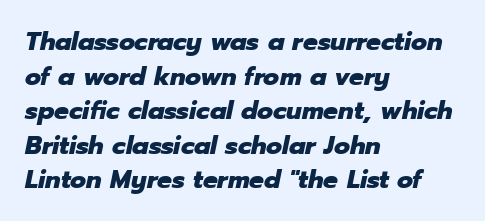
{"italic": "yes", "lean": "right", "slant_degrees": 12, "bold": "yes", "underline": "no", "align": "left", "line_spacing": "normal", "line_spacing_ratio": 1.33, "letter_spacing": "normal", "letter_spacing_em": 0.0, "glyph_px": 26}
